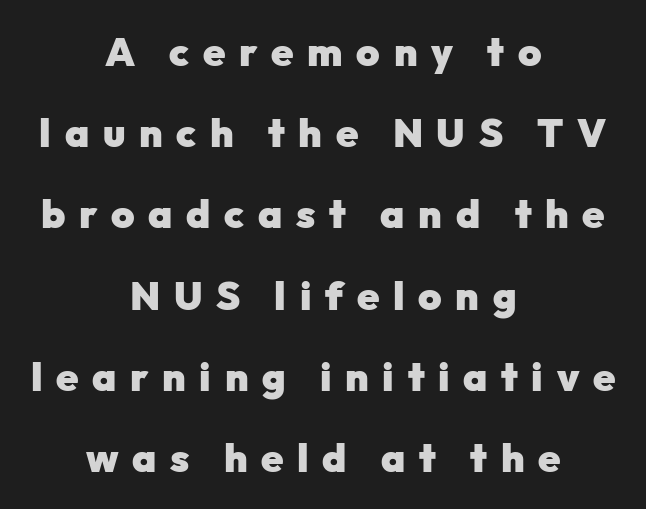
Successive baselines arrive slowly, with a big drop between each. Think of a printed novel: that variable character pitch is what you see here. The rendering uses a bold face; every stroke is thick and dark. Line starts and ends both wander, symmetrically. The glyphs in this specimen are sans serif.
